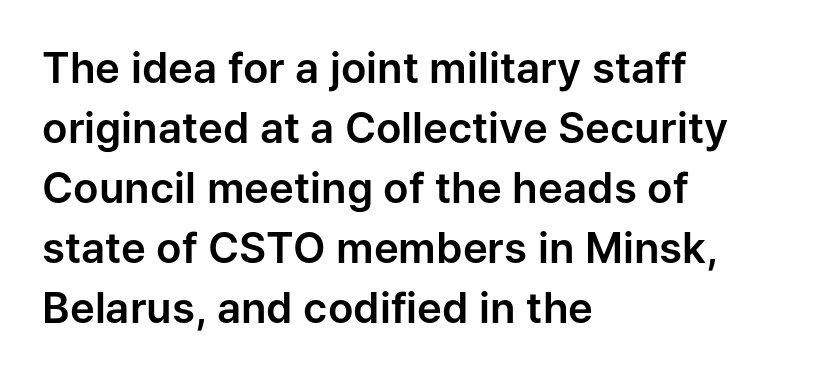
Examine the stroke ends and you'll find no serifs. Standard letterfit; no display-style spreading of the glyphs. Think of a printed novel: that variable character pitch is what you see here. One-word summary of the alignment: left.
